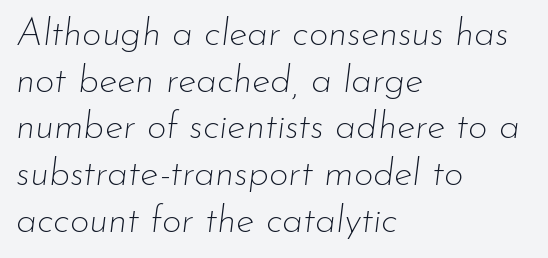
The image shows 38 px thin type, italic (leaning right); set left-aligned, line spacing 1.23x, normal letter spacing, not underlined; low stroke contrast and a small x-height.
